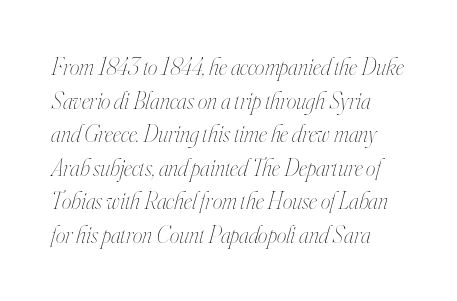
Q: Is the text bold? A: No.
Q: Is the text italic (slanted)? A: Yes, it leans right by about 16 degrees.
Q: Is the text underlined? A: No.
Q: How is the paragraph aligned? A: Left-aligned.
Q: Is the spacing between letters normal or unusually wide? A: Normal.
Q: Is the spacing between lines tight, normal or loose? A: Normal.
